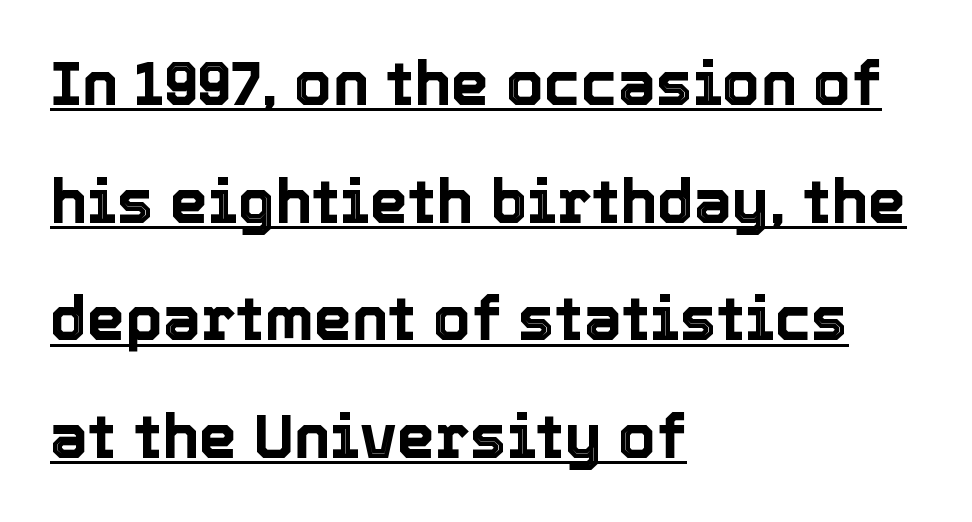
The image shows 61 px text type, upright; set left-aligned, loose line spacing (1.93x), normal letter spacing, underlined; a medium x-height.
